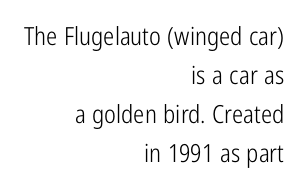
Characters follow at the spacing the type designer built in. Visually the block forms a straight wall on the right and a jagged coastline on the left. Stroke mass is kept to a normal reading level or below. Italic: no, the glyphs are upright roman.
